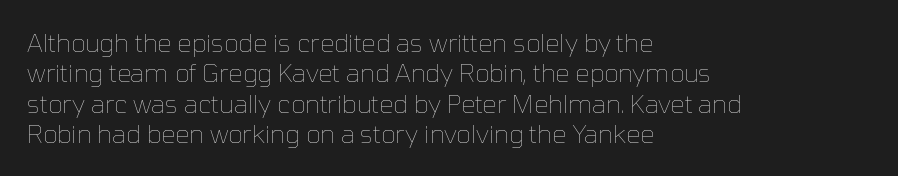
The image shows 25 px text type, upright; set left-aligned, line spacing 1.22x, normal letter spacing, not underlined.
